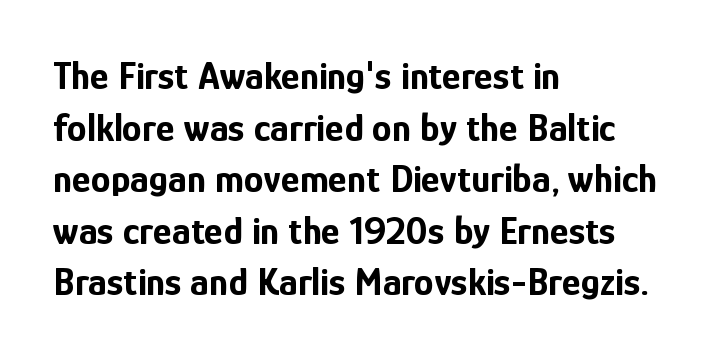
Just letters on the line, the space beneath them empty. In CSS terms this would be text-align: left. This is sans-serif lettering, the kind often seen on screens and signage. Is the letter spacing exaggerated? No — it looks like the ordinary default.
